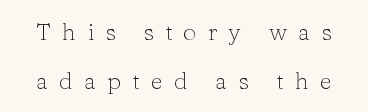
Q: Is the text bold? A: No.
Q: Is the text italic (slanted)? A: No, it is upright.
Q: Is the text underlined? A: No.
Q: Is the spacing between letters normal or unusually wide? A: Unusually wide.
Q: Is the spacing between lines tight, normal or loose? A: Loose.
